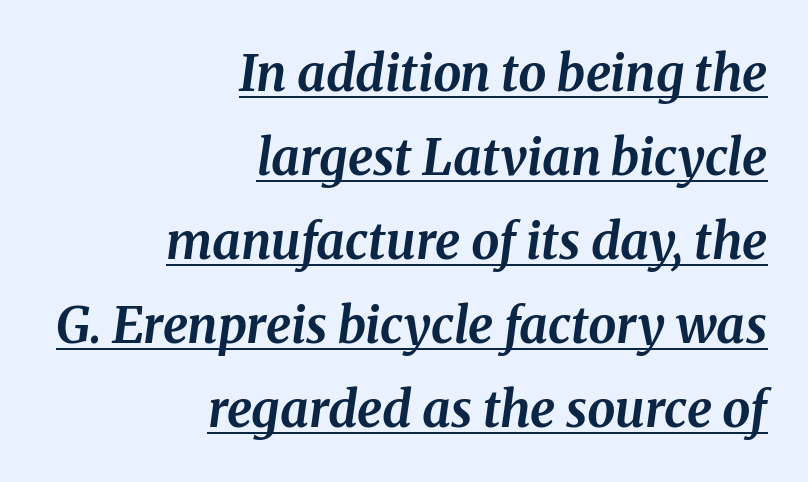
Q: Is the text bold? A: Yes.
Q: Is the text italic (slanted)? A: Yes, it leans right by about 8 degrees.
Q: Is the text underlined? A: Yes.
Q: How is the paragraph aligned? A: Right-aligned.
Q: Is the spacing between letters normal or unusually wide? A: Normal.
Q: Is the spacing between lines tight, normal or loose? A: Normal.
Q: Width (condensed, normal, or wide)? A: Normal.
Q: Stroke contrast? A: Medium.
Q: x-height? A: Medium.
Q: Monospaced? A: No.
